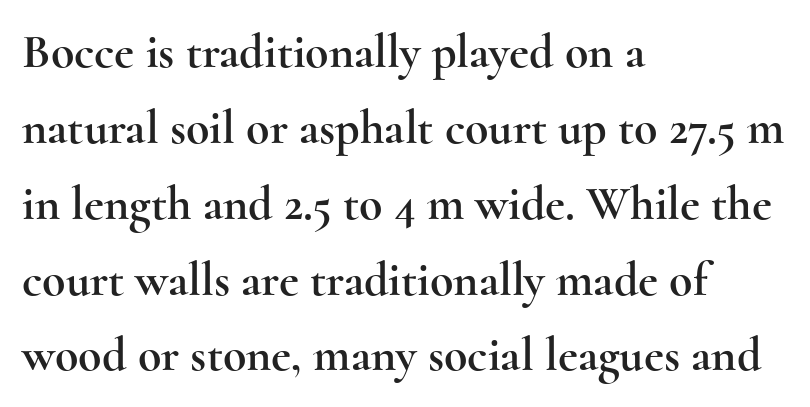
Quick note: underline off. A student would call this left alignment; a typographer would say flush left, rag right. Character widths vary here, with narrow letters taking less room than wide ones. Leading: standard.
